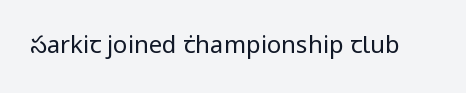
{"italic": "no", "bold": "no", "underline": "no", "letter_spacing": "normal", "letter_spacing_em": 0.0, "glyph_px": 24}
